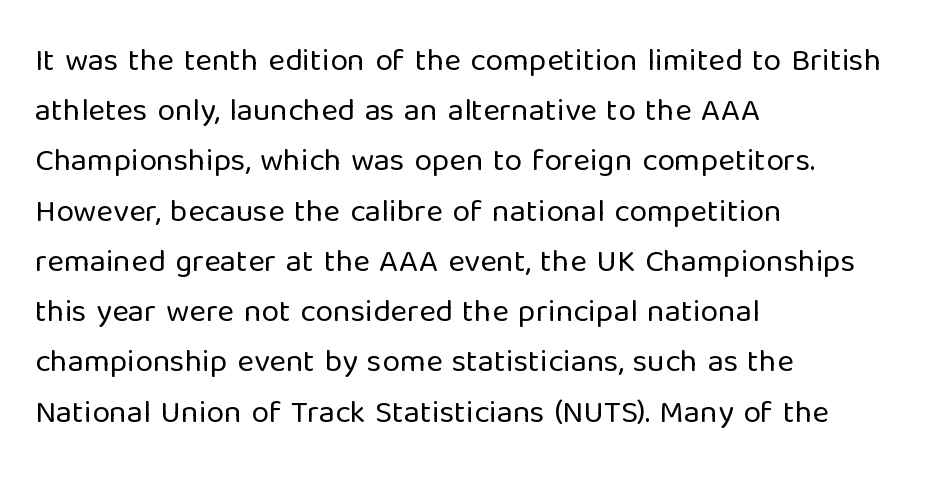
{"serif": "no", "italic": "no", "bold": "no", "weight": "regular", "width": "normal", "stroke_contrast": "low", "x_height": "medium", "monospaced": "no", "underline": "no", "align": "left", "line_spacing": "normal", "line_spacing_ratio": 1.57, "letter_spacing": "normal", "letter_spacing_em": 0.0, "glyph_px": 32}
